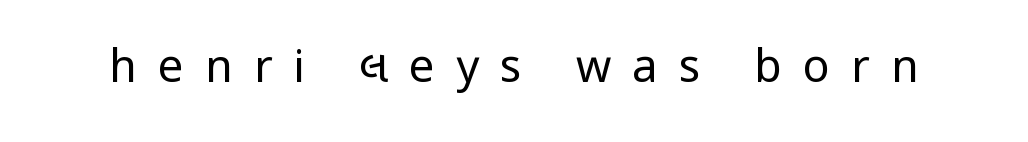
The image shows 45 px regular-weight, condensed sans-serif type, upright; set unusually wide letter spacing (+0.47 em), not underlined; low stroke contrast and a large x-height.
